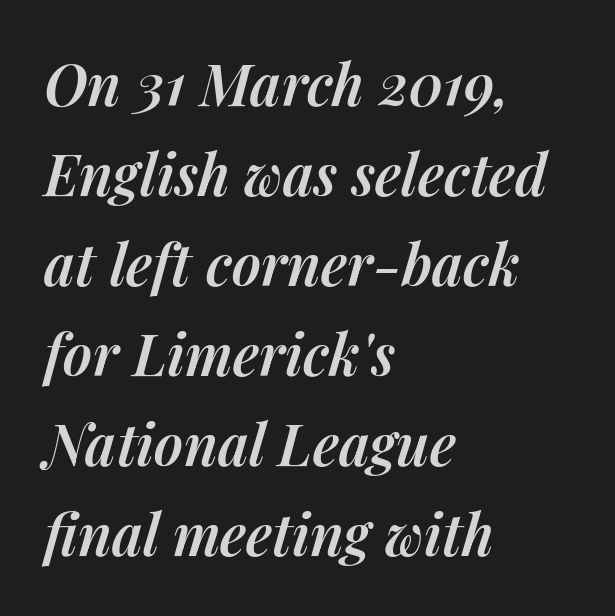
{"italic": "yes", "lean": "right", "slant_degrees": 14, "bold": "semi", "weight": "semibold", "width": "normal", "stroke_contrast": "medium", "x_height": "medium", "monospaced": "no", "underline": "no", "align": "left", "line_spacing": "normal", "line_spacing_ratio": 1.58, "letter_spacing": "normal", "letter_spacing_em": 0.0, "glyph_px": 57}
